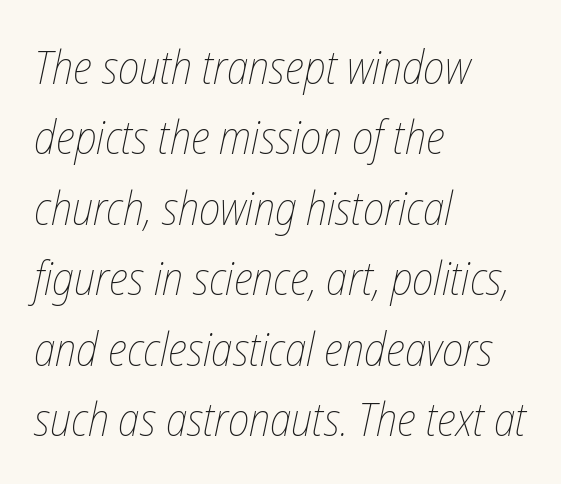
A typesetter would call this zero additional tracking. Line beginnings align vertically; line endings do not. Each letter keeps its own natural width here, so spacing adapts to shape. The font sits on the lighter half of the weight spectrum, regular included. Decoration check: the copy has no underline. In terms of leading, this rendering sits right in the middle.
